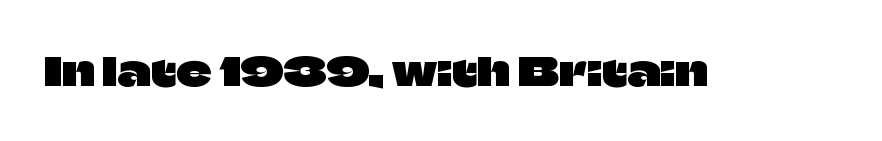
The image shows 39 px sans-serif type, upright; set normal letter spacing, not underlined; low stroke contrast and a large x-height.
